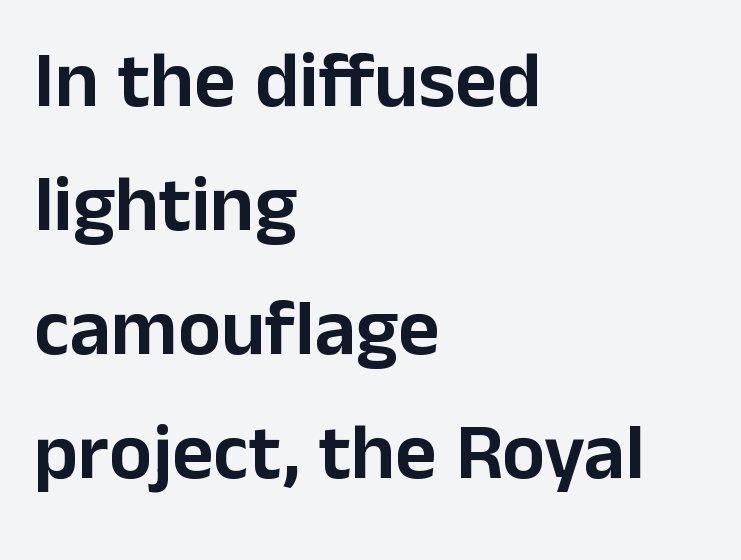
The foot of each line stays bare and open. Letter spacing: default. Letterform terminals end flat and unadorned throughout the passage. The lettering holds an erect, upright posture throughout. Is there much room between lines? A standard amount, neither cramped nor airy. The paragraph has a hard left edge and a soft right edge.
